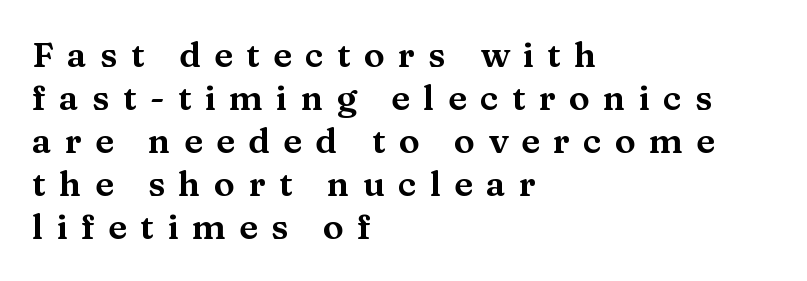
The image shows 35 px wide serif type, upright; set left-aligned, line spacing 1.23x, unusually wide letter spacing (+0.38 em), not underlined; medium stroke contrast and a medium x-height.
